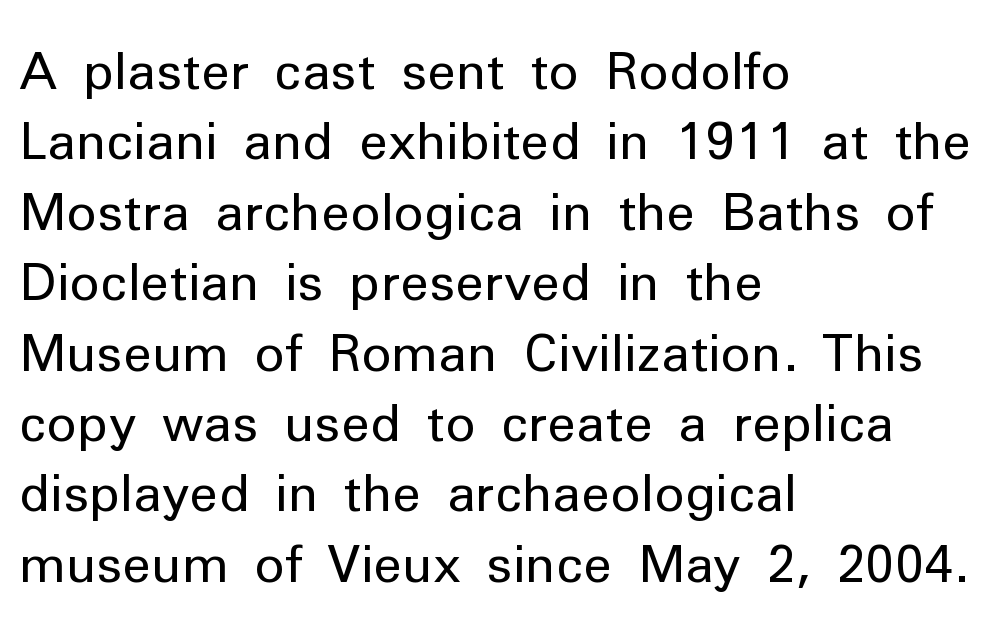
The font's upright variant was chosen for this text. Casual observation: everything's shoved over to the left. The passage shown is typed in a proportional face where columns would drift. No extra tracking has been applied to these lines.
